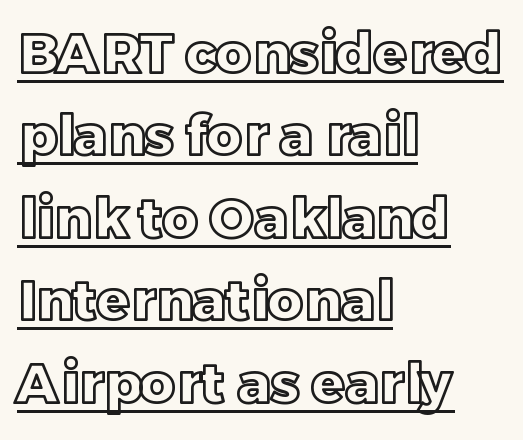
This sample uses plain, unmodified letter spacing. Each line of the rendering has a horizontal stroke beneath the glyphs. If you drew a ruler down the left edge, every line would touch it. Characters remain perfectly vertical along every line. Students, observe: this is what conventionally led text looks like.
